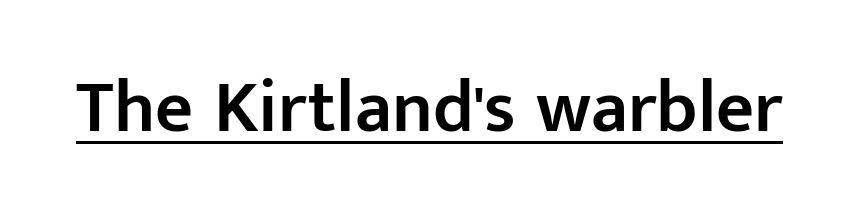
The image shows 74 px semibold sans-serif type, upright; set normal letter spacing, underlined; low stroke contrast and a medium x-height.
